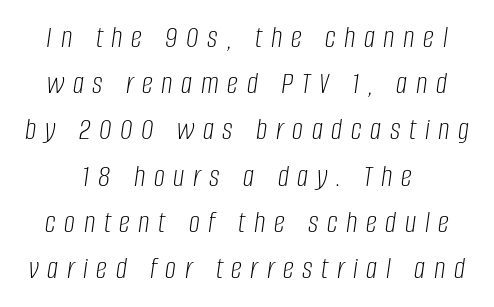
{"italic": "yes", "lean": "right", "slant_degrees": 8, "bold": "no", "weight": "light", "width": "condensed", "stroke_contrast": "low", "x_height": "large", "monospaced": "no", "underline": "no", "align": "center", "line_spacing": "normal", "line_spacing_ratio": 1.49, "letter_spacing": "wide", "letter_spacing_em": 0.28, "glyph_px": 31}
